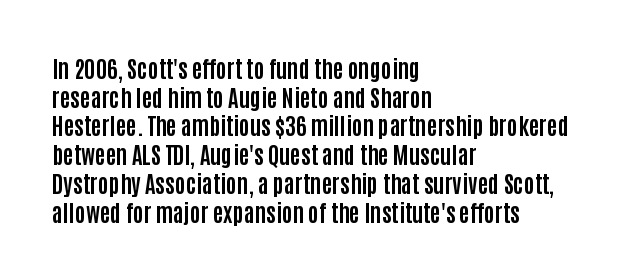
Q: Is the text bold? A: Yes.
Q: Is the text italic (slanted)? A: No, it is upright.
Q: Is the text underlined? A: No.
Q: How is the paragraph aligned? A: Left-aligned.
Q: Is the spacing between letters normal or unusually wide? A: Normal.
Q: Is the spacing between lines tight, normal or loose? A: Normal.
